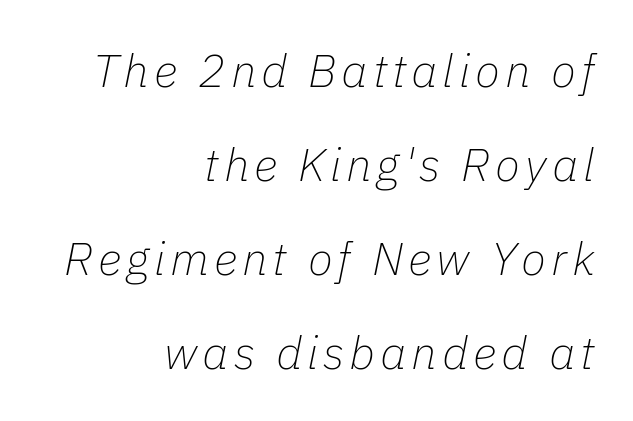
{"italic": "yes", "lean": "right", "slant_degrees": 11, "bold": "no", "weight": "thin", "width": "normal", "stroke_contrast": "low", "x_height": "medium", "monospaced": "no", "underline": "no", "align": "right", "line_spacing": "loose", "line_spacing_ratio": 2.04, "glyph_px": 46}
